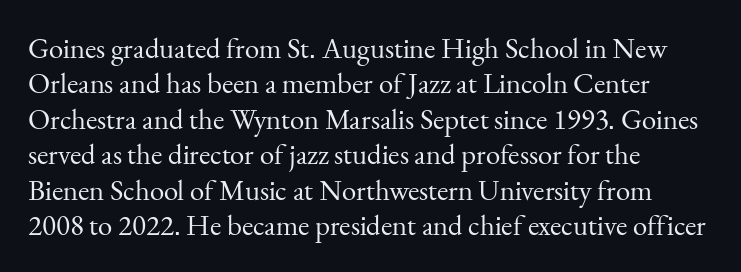
{"serif": "yes", "italic": "no", "bold": "no", "weight": "regular", "width": "normal", "stroke_contrast": "medium", "x_height": "small", "monospaced": "no", "underline": "no", "align": "left", "line_spacing_ratio": 1.22, "letter_spacing": "normal", "letter_spacing_em": 0.0, "glyph_px": 29}
